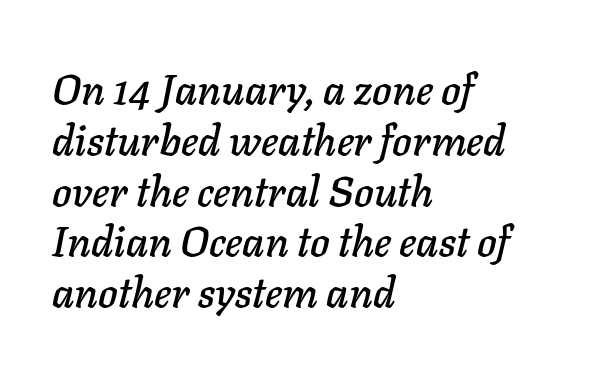
The image shows 42 px text type, italic (leaning right); set left-aligned, line spacing 1.21x, normal letter spacing, not underlined; low stroke contrast and a medium x-height.
